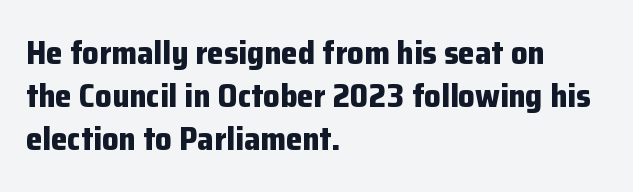
{"serif": "no", "italic": "no", "bold": "yes", "weight": "bold", "width": "normal", "stroke_contrast": "low", "x_height": "medium", "monospaced": "no", "underline": "no", "align": "left", "line_spacing": "normal", "line_spacing_ratio": 1.31, "letter_spacing": "normal", "letter_spacing_em": 0.0, "glyph_px": 33}
